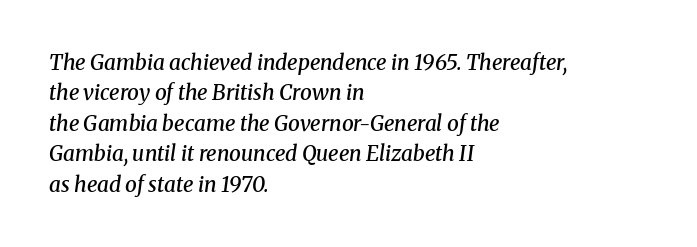
Q: Is the text bold? A: Semi-bold.
Q: Is the text italic (slanted)? A: Yes, it leans right by about 8 degrees.
Q: Is the text underlined? A: No.
Q: How is the paragraph aligned? A: Left-aligned.
Q: Is the spacing between letters normal or unusually wide? A: Normal.
Q: Is the spacing between lines tight, normal or loose? A: Normal.
